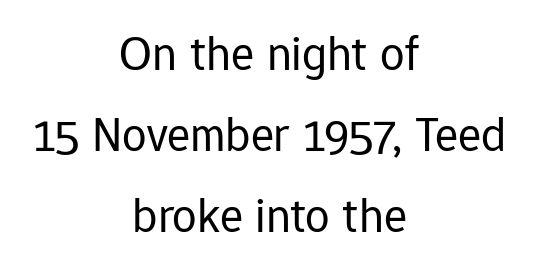
{"serif": "no", "italic": "no", "bold": "no", "weight": "regular", "width": "normal", "stroke_contrast": "low", "x_height": "medium", "monospaced": "no", "underline": "no", "align": "center", "line_spacing": "normal", "line_spacing_ratio": 1.65, "letter_spacing": "normal", "letter_spacing_em": 0.0, "glyph_px": 49}
